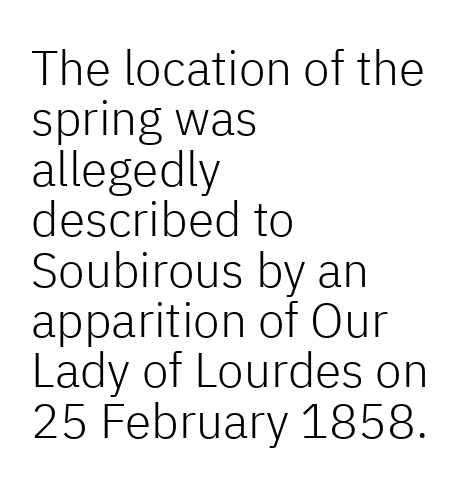
Plain, unruled lines of type. This rendering leaves character spacing at its baseline value. Tightly led — the rows are bunched. Italic: no, the glyphs are upright roman.
